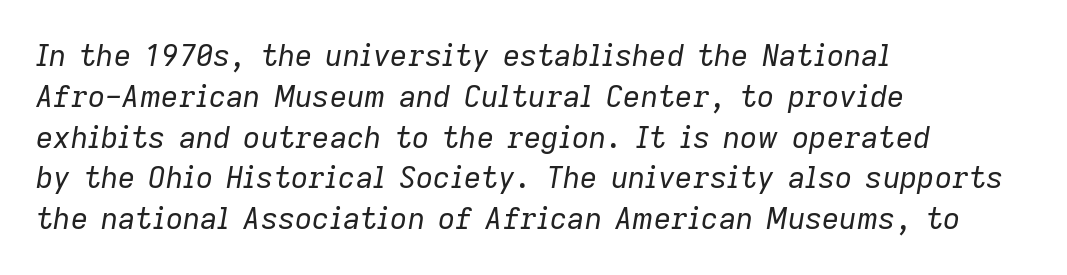
The image shows 30 px regular-weight type, italic (leaning right); set left-aligned, normal line spacing (1.36x), normal letter spacing, not underlined; low stroke contrast and a medium x-height.
